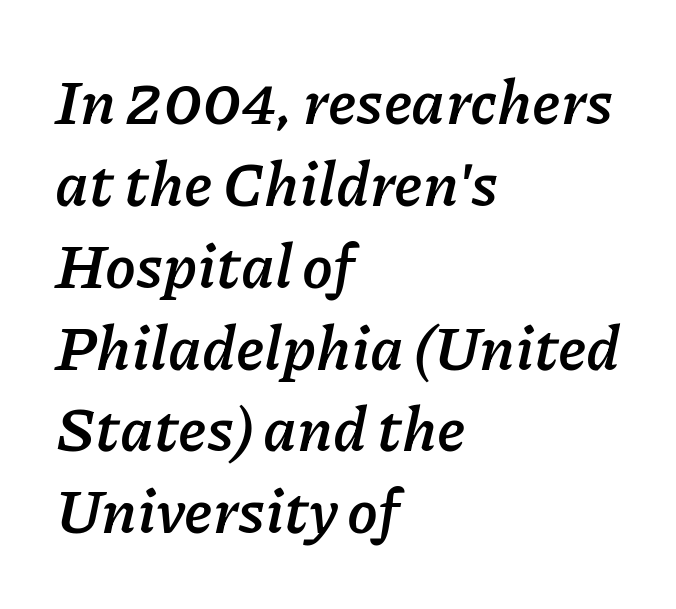
Does the lettering tilt? It does — this is italic. A typesetter would call this zero additional tracking. Pretty heavy lettering here — definitely bold. The zone under the glyphs is completely vacant. Successive baselines arrive at the customary interval. The setting favours the left margin, as ordinary paragraphs usually do.
